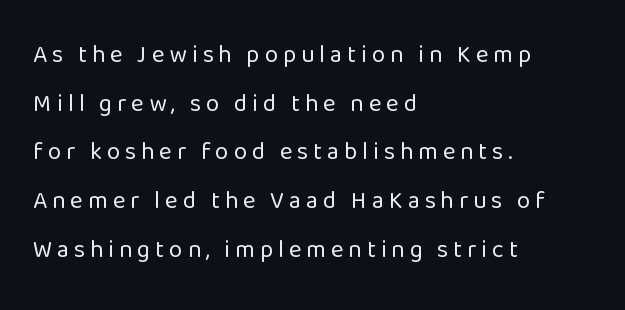
{"italic": "no", "bold": "no", "underline": "no", "align": "left", "line_spacing": "loose", "line_spacing_ratio": 2.03, "letter_spacing": "wide", "letter_spacing_em": 0.21, "glyph_px": 24}
